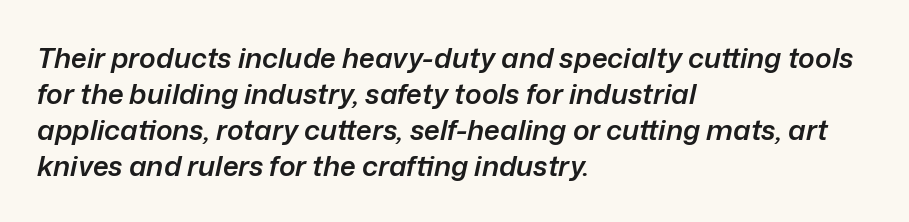
This rendering leaves character spacing at its baseline value. Rows of type keep a routine distance in the vertical direction. The rendering applies a slant to the glyphs. Descenders hang freely into open space. Think of a printed novel: that variable character pitch is what you see here.
